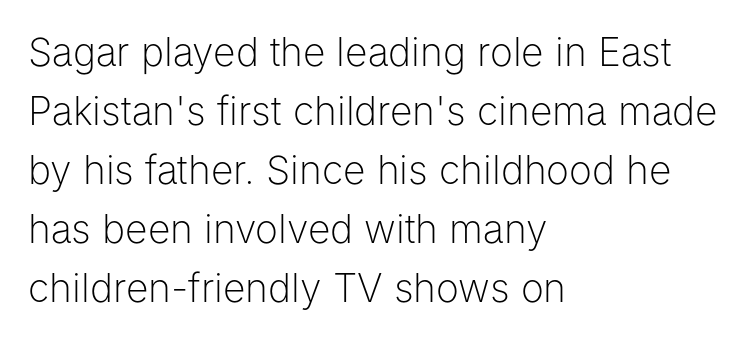
{"serif": "no", "italic": "no", "bold": "no", "weight": "light", "width": "normal", "stroke_contrast": "low", "x_height": "medium", "monospaced": "no", "underline": "no", "align": "left", "line_spacing": "normal", "line_spacing_ratio": 1.51, "letter_spacing": "normal", "letter_spacing_em": 0.0, "glyph_px": 39}
